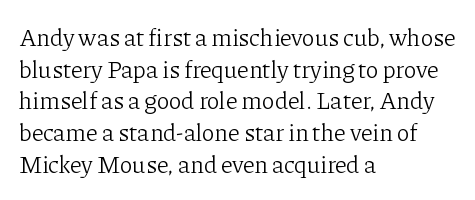
The image shows 24 px text type, upright; set left-aligned, normal line spacing (1.32x), normal letter spacing, not underlined.
